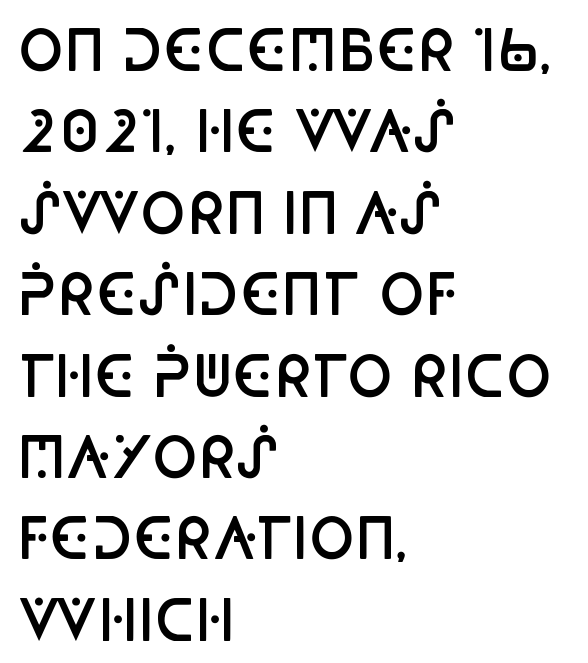
{"serif": "no", "italic": "no", "bold": "semi", "weight": "semibold", "width": "condensed", "stroke_contrast": "low", "x_height": "large", "monospaced": "no", "underline": "no", "align": "left", "line_spacing": "normal", "line_spacing_ratio": 1.48, "letter_spacing": "normal", "letter_spacing_em": 0.0, "glyph_px": 55}
